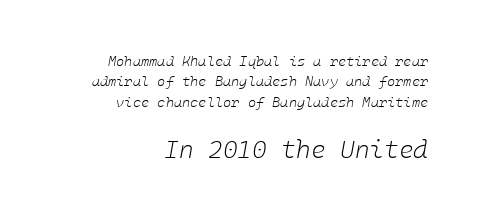
The image shows 25 px text type, italic (leaning right); set right-aligned, normal line spacing (1.45x), normal letter spacing, not underlined; the second (bottom) block is 1.79x larger.
